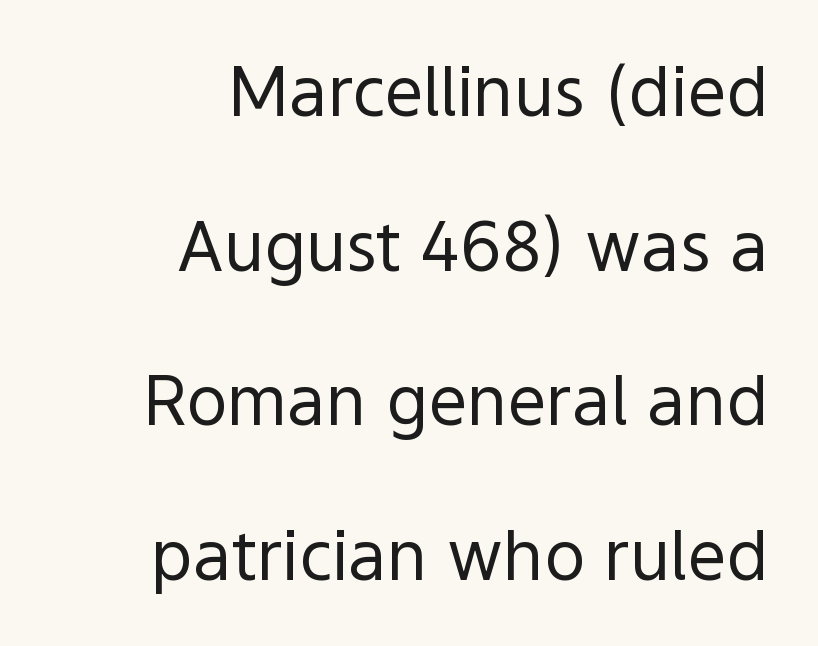
Summary of weight: not heavy and not bold. The string is rendered with underlining switched off. The rendering uses natural spacing where letterforms have individual widths. Compared with a flush-left layout, this one pins lines to the opposite, right side. Characters remain perfectly vertical along every line.
